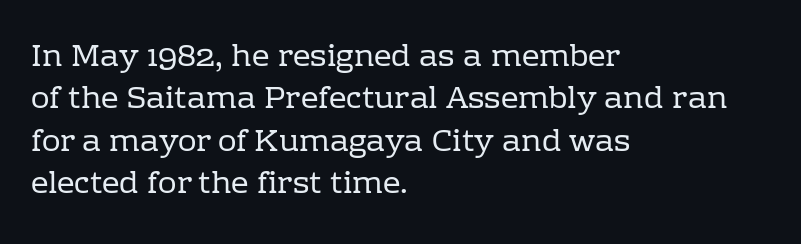
The image shows 31 px regular-weight serif type, upright; set left-aligned, normal line spacing (1.37x), normal letter spacing, not underlined; low stroke contrast and a medium x-height.
